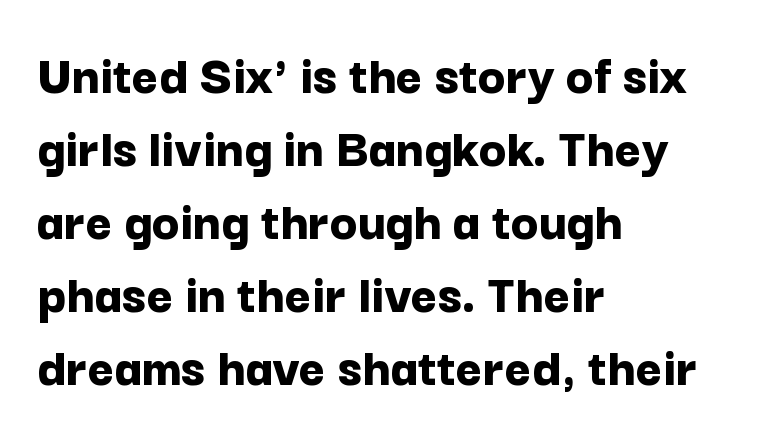
The image shows 57 px bold sans-serif type, upright; set left-aligned, normal line spacing (1.28x), normal letter spacing, not underlined; low stroke contrast and a medium x-height.
